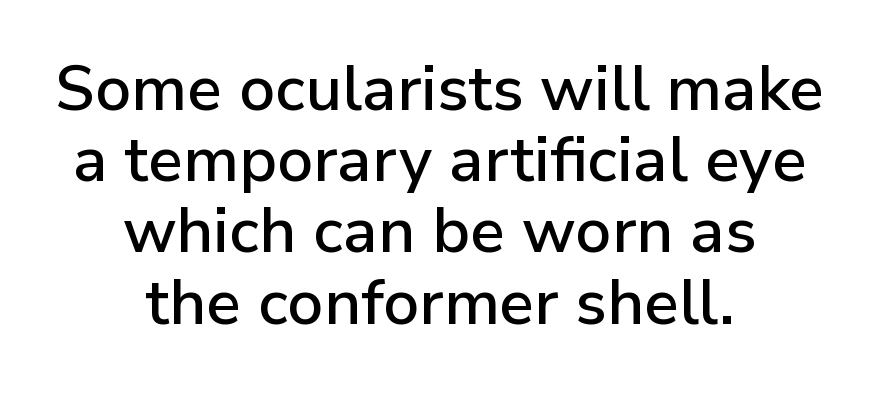
The image shows 63 px sans-serif type, upright; set centered, tight line spacing (1.13x), normal letter spacing, not underlined; low stroke contrast and a medium x-height.
